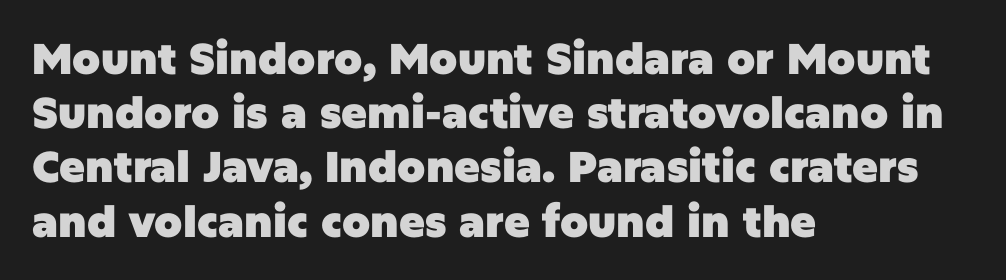
Each glyph is drawn with heavy, bold strokes. Words float on clear page, feet unadorned. Evenly set lines give the paragraph a standard silhouette. Posture: upright roman. Look at the tracking — it's just the regular setting, nothing added. Note the varied advance widths — an 'i' is clearly narrower than an 'm'.
